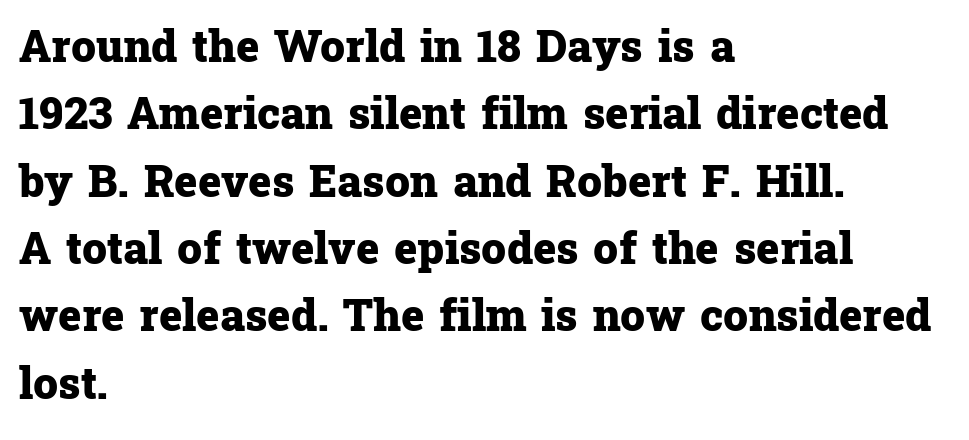
The image shows 44 px heavy serif type, upright; set left-aligned, normal line spacing (1.53x), normal letter spacing, not underlined; low stroke contrast and a medium x-height.
